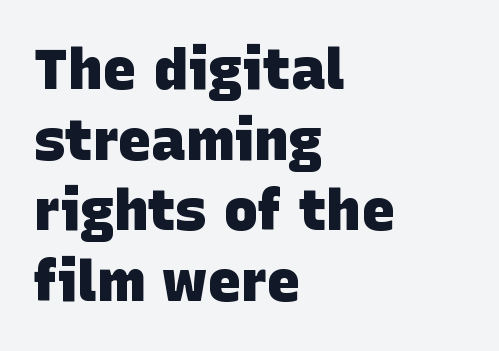
The image shows 57 px heavy sans-serif type; set left-aligned, line spacing 1.24x, normal letter spacing, not underlined; low stroke contrast and a large x-height.
